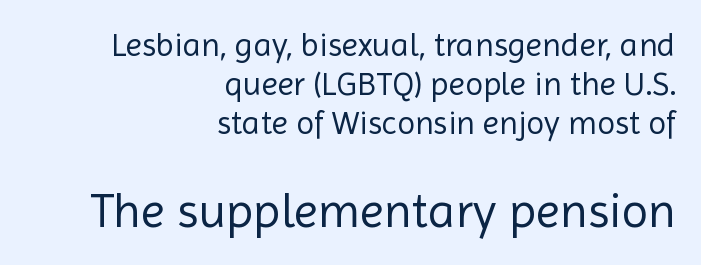
Q: Is the text bold? A: No.
Q: Is the text italic (slanted)? A: No, it is upright.
Q: Is the typeface a serif or a sans-serif typeface? A: Sans-serif.
Q: Is the text underlined? A: No.
Q: How is the paragraph aligned? A: Right-aligned.
Q: Is the spacing between letters normal or unusually wide? A: Normal.
Q: Which block of text is set in a larger size, the first (top) or the second (bottom)? A: The second (bottom) one.
Q: Width (condensed, normal, or wide)? A: Normal.
Q: x-height? A: Medium.
Q: Monospaced? A: No.
